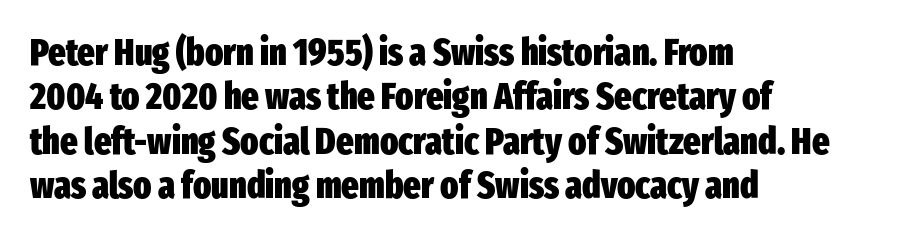
Q: Is the text bold? A: Yes.
Q: Is the text italic (slanted)? A: No, it is upright.
Q: Is the typeface a serif or a sans-serif typeface? A: Sans-serif.
Q: Is the text underlined? A: No.
Q: How is the paragraph aligned? A: Left-aligned.
Q: Is the spacing between letters normal or unusually wide? A: Normal.
Q: Width (condensed, normal, or wide)? A: Condensed.
Q: Stroke contrast? A: Low.
Q: x-height? A: Medium.
Q: Monospaced? A: No.
